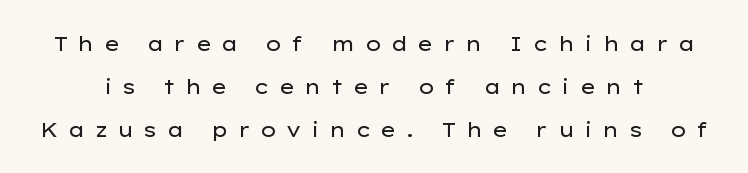
The typesetter chose a symmetrical, centered arrangement here. Loose tracking; the words dissolve into strings of separated letters. Nobody drew a line under any word here. The block of text is sparse from top to bottom, with ample space between rows.
